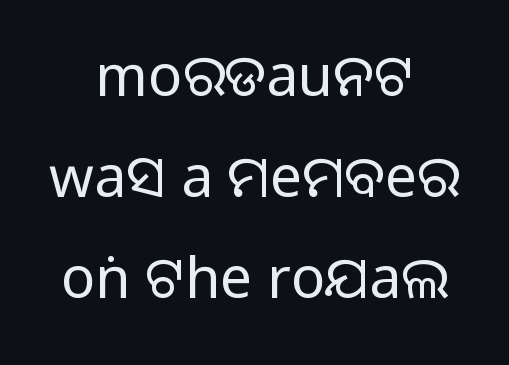
Q: Is the text bold? A: No.
Q: Is the text italic (slanted)? A: No, it is upright.
Q: Is the typeface a serif or a sans-serif typeface? A: Sans-serif.
Q: Is the text underlined? A: No.
Q: How is the paragraph aligned? A: Centered.
Q: Is the spacing between letters normal or unusually wide? A: Normal.
Q: Width (condensed, normal, or wide)? A: Normal.
Q: Stroke contrast? A: Low.
Q: x-height? A: Large.
Q: Monospaced? A: No.
